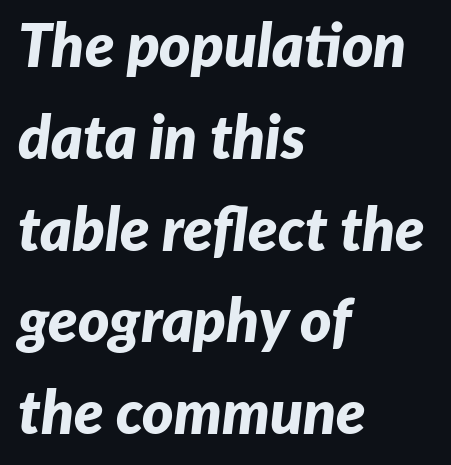
The image shows 60 px bold type, italic (leaning right); set left-aligned, normal line spacing (1.53x), normal letter spacing, not underlined; low stroke contrast and a medium x-height.
